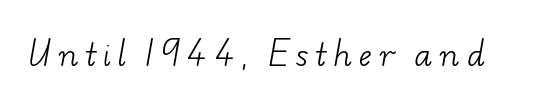
{"serif": "yes", "bold": "no", "weight": "light", "width": "wide", "stroke_contrast": "low", "x_height": "small", "monospaced": "no", "underline": "no", "letter_spacing": "wide", "letter_spacing_em": 0.25, "glyph_px": 30}
